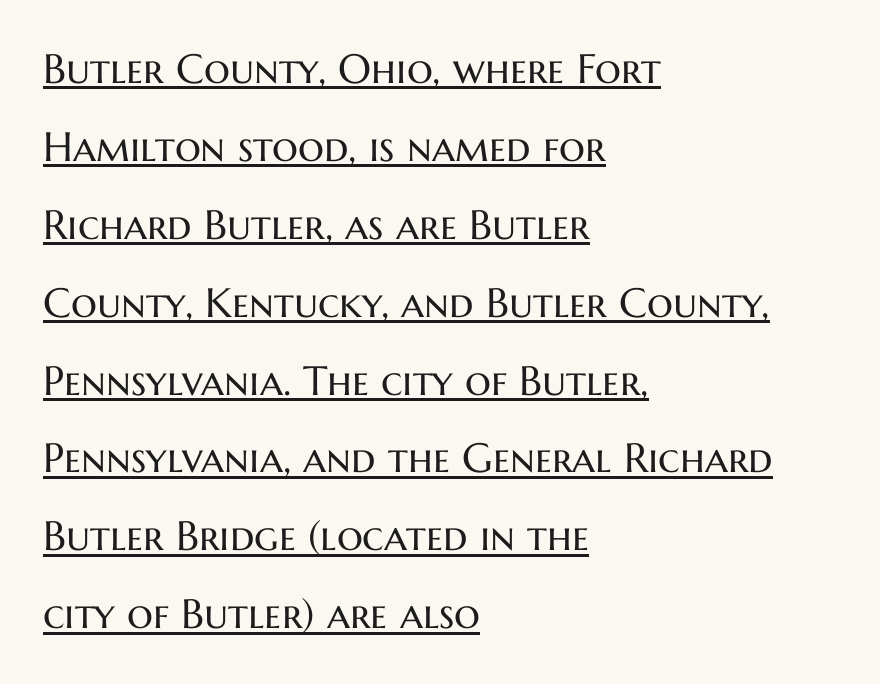
Posture: straight, roman, zero tilt. All the whitespace from short lines collects on the right. Whoever set this chose breathing room over compactness in the vertical rhythm. This sample uses plain, unmodified letter spacing. Stem width sits at or under what a default text font uses. The font family rendered here belongs to the sans-serif group.
